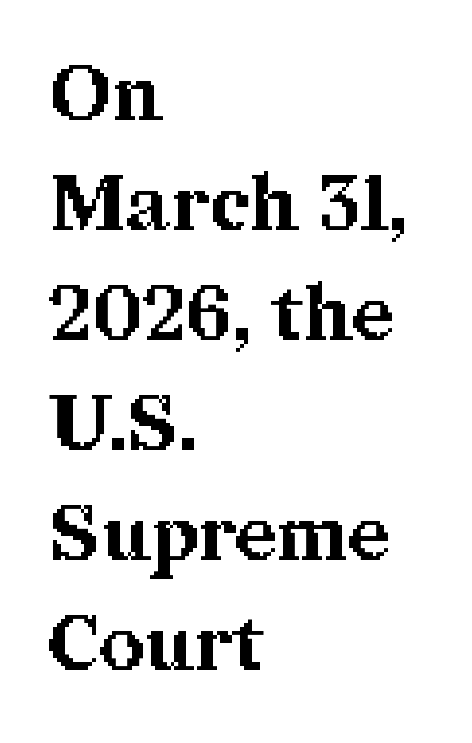
{"serif": "yes", "italic": "no", "bold": "yes", "weight": "bold", "width": "normal", "stroke_contrast": "medium", "x_height": "medium", "monospaced": "no", "underline": "no", "align": "left", "line_spacing": "normal", "line_spacing_ratio": 1.41, "letter_spacing": "normal", "letter_spacing_em": 0.0, "glyph_px": 78}
